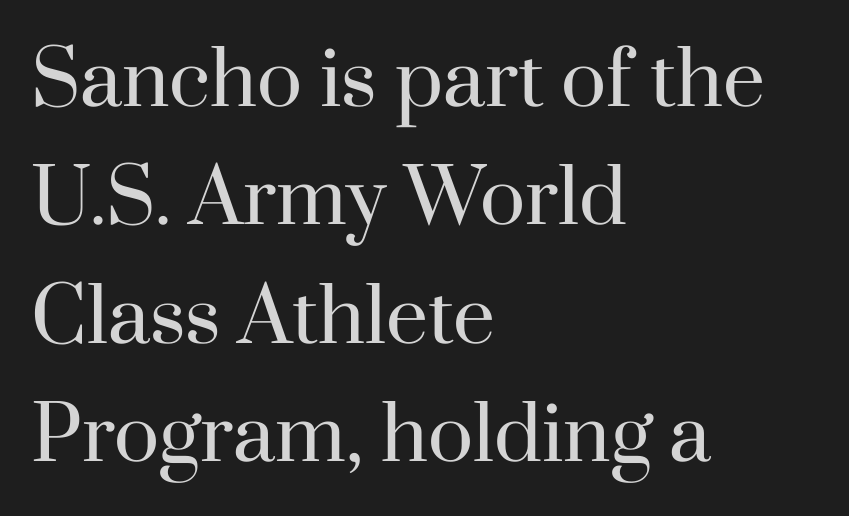
Q: Is the text bold? A: No.
Q: Is the text italic (slanted)? A: No, it is upright.
Q: Is the typeface a serif or a sans-serif typeface? A: Serif.
Q: Is the text underlined? A: No.
Q: How is the paragraph aligned? A: Left-aligned.
Q: Is the spacing between letters normal or unusually wide? A: Normal.
Q: Is the spacing between lines tight, normal or loose? A: Normal.
Q: Width (condensed, normal, or wide)? A: Normal.
Q: Stroke contrast? A: High.
Q: x-height? A: Small.
Q: Monospaced? A: No.
